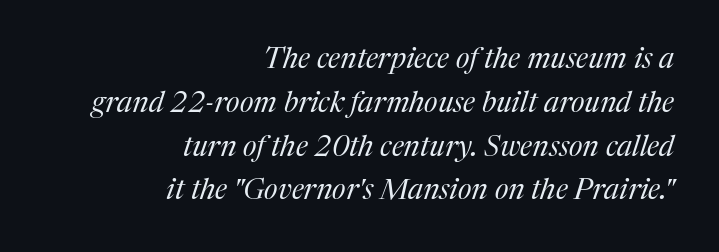
The passage shown is not bold in any degree. The axis of the letterforms is tilted away from vertical. This sample is right-justified, so line beginnings fall wherever the words allow. Check under the words: just untouched page. The passage shown stacks its lines at a standard gap.
